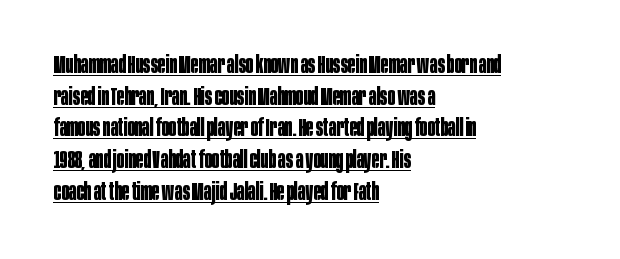
The rag falls on the right side of this text block. Vertical spacing — default. You can see a thin bar hugging the bottom of the glyphs. Emphasis by weight is at full strength: bold. These lines were composed using upright roman letters.
